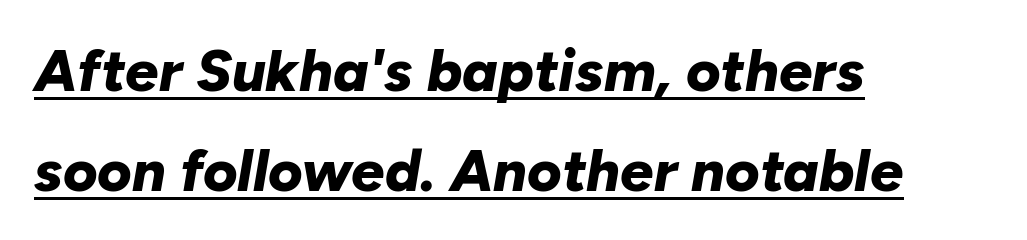
How are the letters spaced? Ordinarily, with no added tracking. Heft: maximum for text — a bold. There's an unmistakable incline to the writing here. Varying glyph widths throughout — classic text-font behaviour. Check the space under the baseline: a stroke is drawn there.
